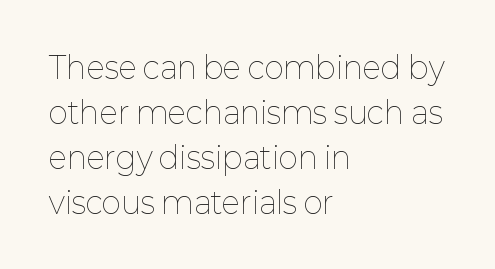
It's the straight-up-and-down kind of type. Each new line begins a customary step beneath the previous one. These lines are rendered in a variable-pitch font. The font sits on the lighter half of the weight spectrum, regular included. Only glyphs here, with clear space below each row. Short note: letters normally spaced.
